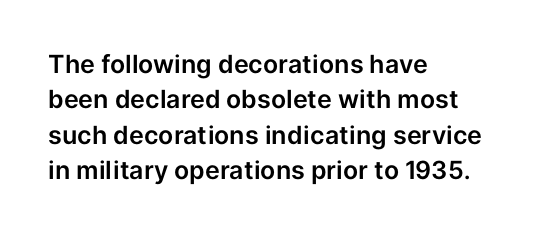
Q: Is the text italic (slanted)? A: No, it is upright.
Q: Is the text underlined? A: No.
Q: How is the paragraph aligned? A: Left-aligned.
Q: Is the spacing between letters normal or unusually wide? A: Normal.
Q: Is the spacing between lines tight, normal or loose? A: Normal.
